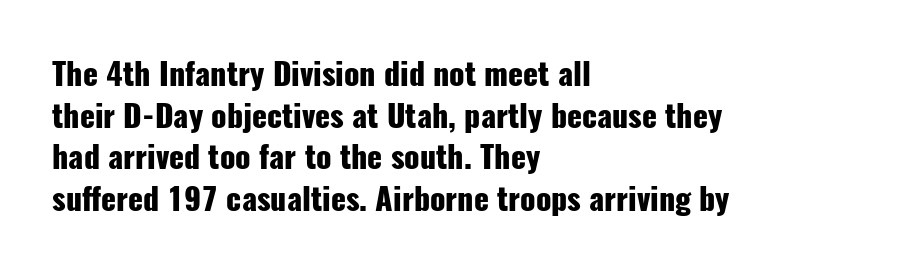
{"serif": "no", "italic": "no", "bold": "yes", "weight": "heavy", "width": "condensed", "stroke_contrast": "low", "x_height": "medium", "monospaced": "no", "underline": "no", "align": "left", "line_spacing": "normal", "line_spacing_ratio": 1.34, "letter_spacing": "normal", "letter_spacing_em": 0.0, "glyph_px": 31}
